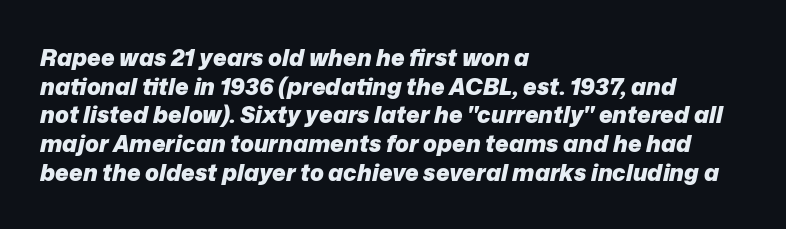
{"italic": "yes", "lean": "right", "slant_degrees": 12, "bold": "yes", "underline": "no", "align": "left", "line_spacing": "normal", "line_spacing_ratio": 1.25, "letter_spacing": "normal", "letter_spacing_em": 0.0, "glyph_px": 23}
